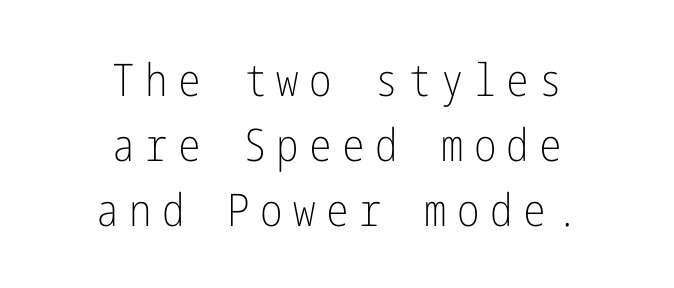
The image shows 45 px light, condensed sans-serif type, upright; set centered, normal line spacing (1.45x), unusually wide letter spacing (+0.23 em), not underlined; low stroke contrast and a medium x-height.
